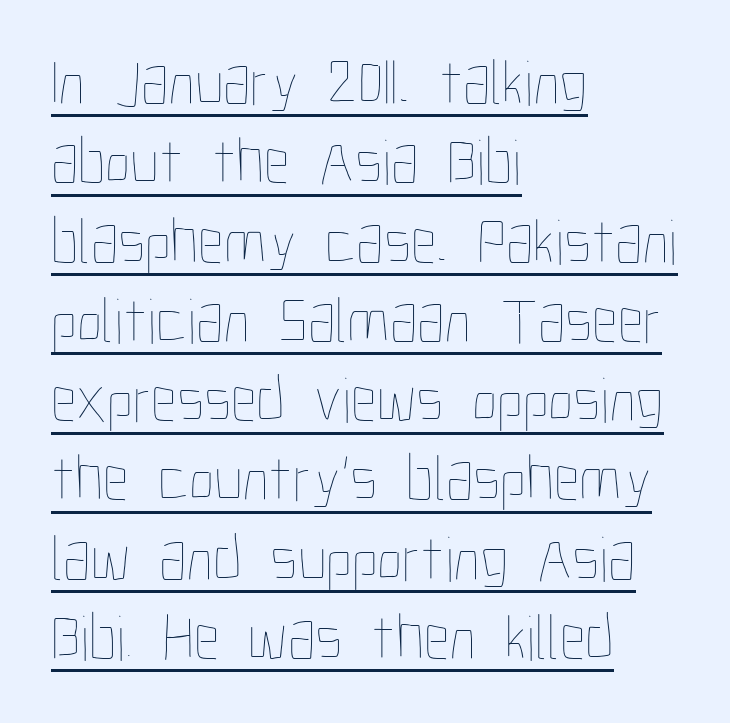
Is this a fixed-width face? No — the glyphs have proportional, varying widths. Letters have the restrained weight of plain body copy at most. Is there an underline? Yes — a line sits under the letters. It's the straight-up-and-down kind of type.
